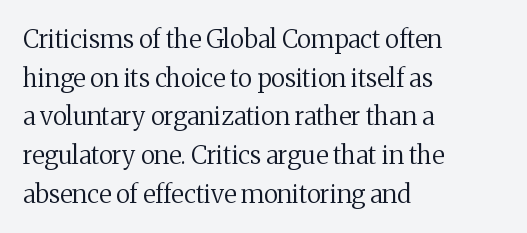
The image shows 25 px text type, upright; set left-aligned, normal line spacing (1.55x), normal letter spacing, not underlined.
